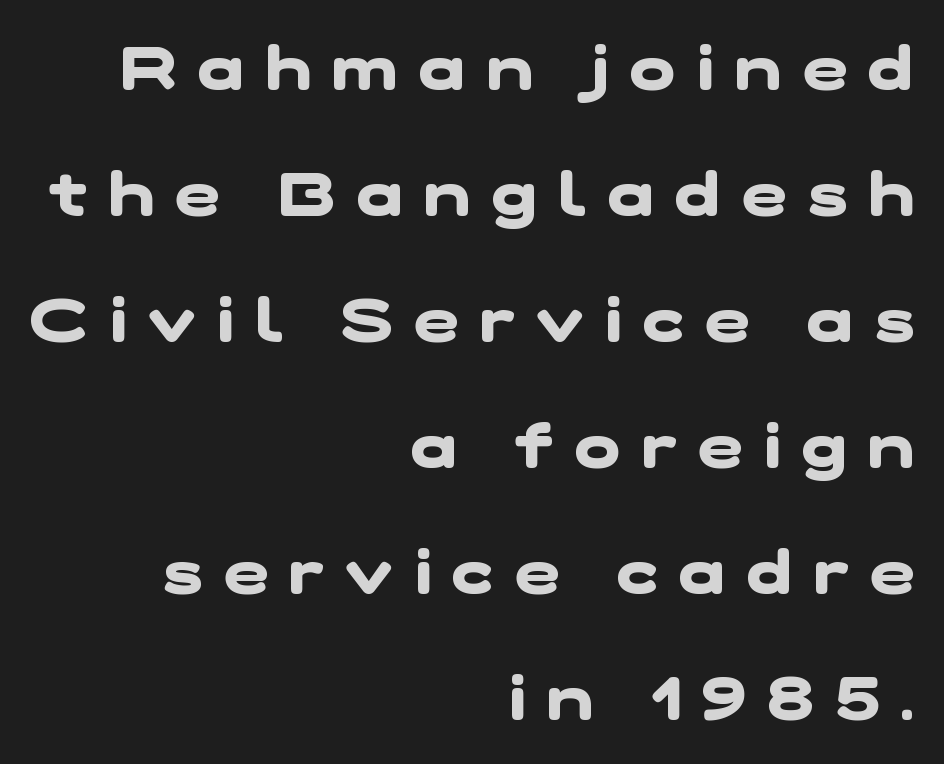
{"serif": "no", "bold": "yes", "weight": "heavy", "width": "wide", "stroke_contrast": "low", "x_height": "medium", "monospaced": "no", "underline": "no", "align": "right", "line_spacing": "loose", "line_spacing_ratio": 2.1, "letter_spacing": "wide", "letter_spacing_em": 0.36, "glyph_px": 60}
